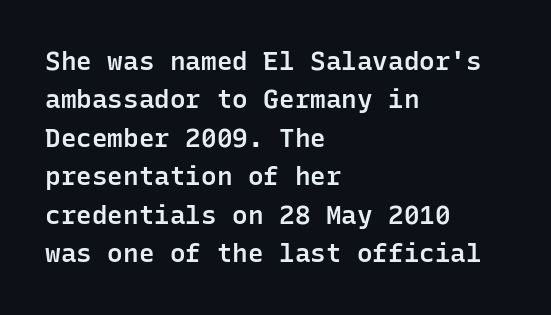
The lines are quadded left. Short note: letters normally spaced. Just letters on the line, the space beneath them empty. Look at the stroke-to-counter ratio: somewhat heavy, a semibold. Regular leading.
